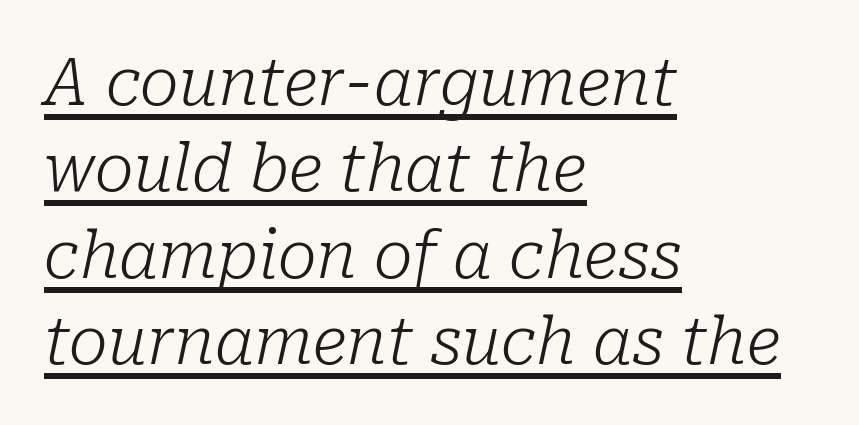
Q: Is the text bold? A: No.
Q: Is the text italic (slanted)? A: Yes, it leans right by about 10 degrees.
Q: Is the typeface a serif or a sans-serif typeface? A: Serif.
Q: Is the text underlined? A: Yes.
Q: How is the paragraph aligned? A: Left-aligned.
Q: Is the spacing between letters normal or unusually wide? A: Normal.
Q: Is the spacing between lines tight, normal or loose? A: Normal.
Q: Width (condensed, normal, or wide)? A: Normal.
Q: Stroke contrast? A: Low.
Q: x-height? A: Medium.
Q: Monospaced? A: No.
